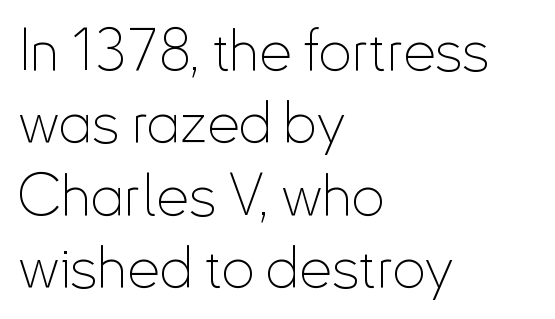
Descenders hang freely into open space. This reads as an unemphasized weight, regular at the heaviest. The letters advance in unequal steps, a hallmark of proportional type. A classic flush-left, rag-right setting is used for this passage. When letters stand straight like this, we call the style roman or upright. This block has exactly the height ordinary leading produces.
